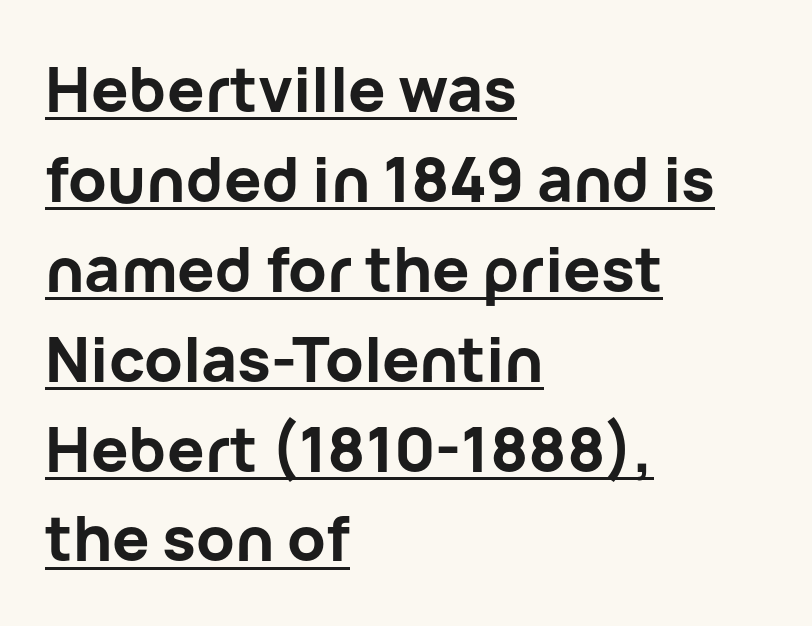
The image shows 62 px bold sans-serif type, upright; set left-aligned, normal line spacing (1.45x), normal letter spacing, underlined; low stroke contrast and a medium x-height.
